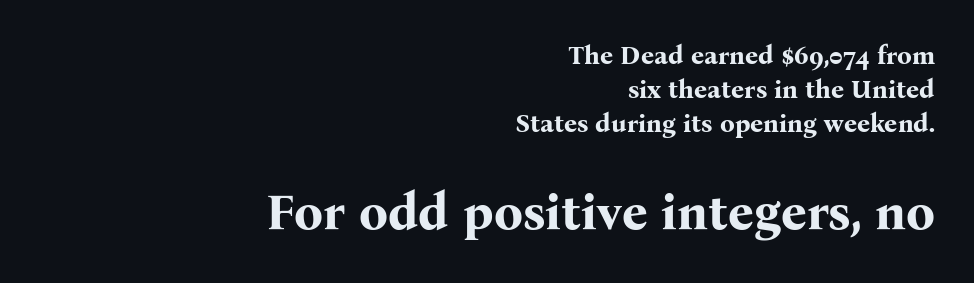
What's the leading like? Ordinary, nothing unusual. Each letter keeps its own natural width here, so spacing adapts to shape. A full-strength bold gives these letters their thick strokes. The type family on display is of the serif kind.
